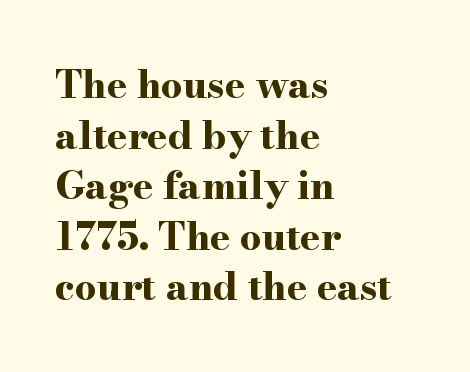
The image shows 38 px bold, wide serif type, upright; set left-aligned, normal line spacing (1.33x), normal letter spacing, not underlined; high stroke contrast and a small x-height.
